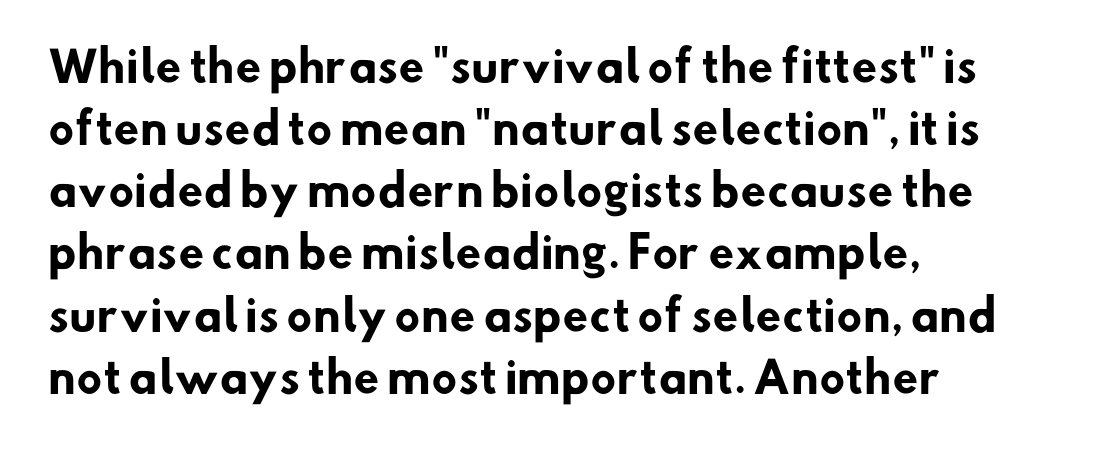
Q: Is the text bold? A: Yes.
Q: Is the typeface a serif or a sans-serif typeface? A: Sans-serif.
Q: Is the text underlined? A: No.
Q: How is the paragraph aligned? A: Left-aligned.
Q: Is the spacing between letters normal or unusually wide? A: Normal.
Q: Is the spacing between lines tight, normal or loose? A: Normal.
Q: Width (condensed, normal, or wide)? A: Normal.
Q: Stroke contrast? A: Low.
Q: x-height? A: Small.
Q: Monospaced? A: No.
